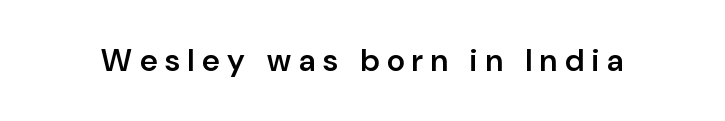
{"serif": "no", "italic": "no", "bold": "semi", "weight": "semibold", "width": "normal", "stroke_contrast": "low", "x_height": "medium", "monospaced": "no", "underline": "no", "letter_spacing": "wide", "letter_spacing_em": 0.25, "glyph_px": 31}
